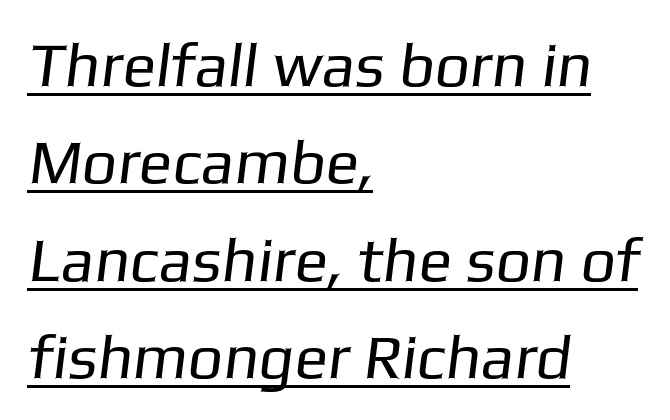
Q: Is the text bold? A: No.
Q: Is the typeface a serif or a sans-serif typeface? A: Sans-serif.
Q: Is the text underlined? A: Yes.
Q: How is the paragraph aligned? A: Left-aligned.
Q: Is the spacing between letters normal or unusually wide? A: Normal.
Q: Is the spacing between lines tight, normal or loose? A: Normal.
Q: Width (condensed, normal, or wide)? A: Normal.
Q: Stroke contrast? A: Low.
Q: x-height? A: Medium.
Q: Monospaced? A: No.
